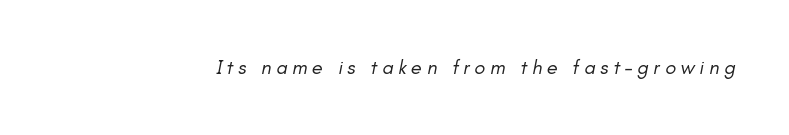
{"italic": "yes", "lean": "right", "slant_degrees": 11, "bold": "no", "underline": "no", "letter_spacing": "wide", "letter_spacing_em": 0.24, "glyph_px": 20}
